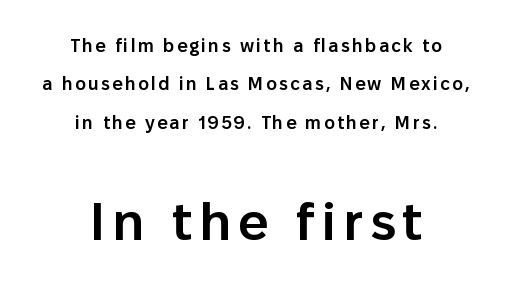
The image shows 53 px semibold sans-serif type, upright; set centered, loose line spacing (2.13x), not underlined; the second (bottom) block is 2.94x larger; low stroke contrast and a medium x-height.
